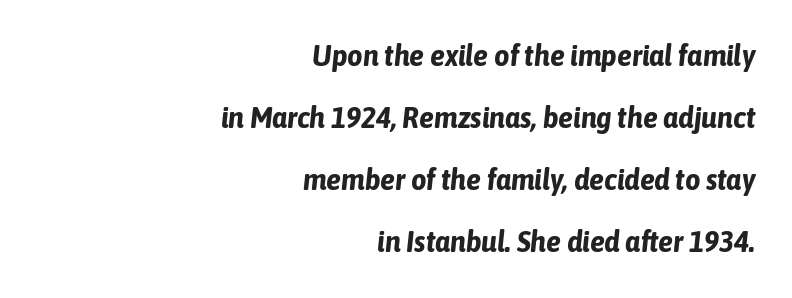
{"italic": "yes", "lean": "right", "slant_degrees": 6, "bold": "yes", "weight": "bold", "width": "condensed", "stroke_contrast": "low", "x_height": "medium", "monospaced": "no", "underline": "no", "align": "right", "line_spacing": "loose", "line_spacing_ratio": 2.07, "letter_spacing": "normal", "letter_spacing_em": 0.0, "glyph_px": 30}
